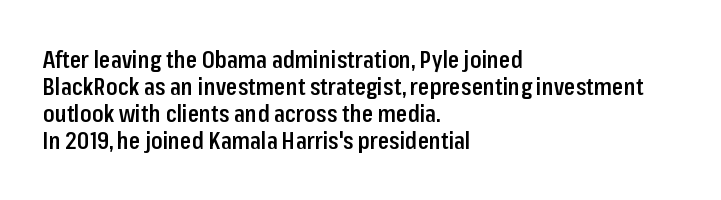
The image shows 23 px text type, upright; set left-aligned, line spacing 1.18x, normal letter spacing, not underlined.
